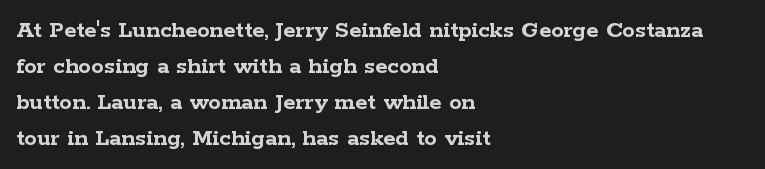
{"italic": "no", "bold": "yes", "underline": "no", "align": "left", "line_spacing": "normal", "line_spacing_ratio": 1.44, "letter_spacing": "normal", "letter_spacing_em": 0.0, "glyph_px": 25}
